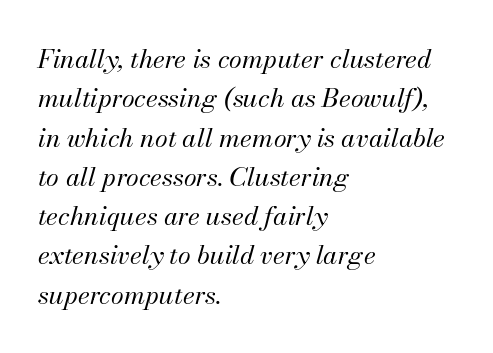
{"italic": "yes", "lean": "right", "slant_degrees": 13, "bold": "no", "underline": "no", "align": "left", "line_spacing": "normal", "line_spacing_ratio": 1.51, "letter_spacing": "normal", "letter_spacing_em": 0.0, "glyph_px": 26}
